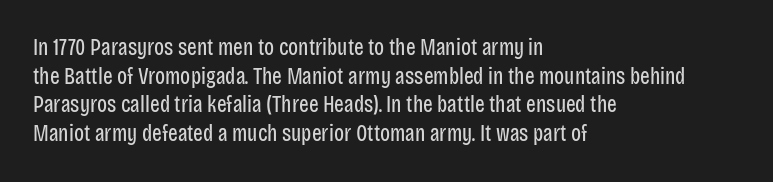
The lines sit at an ordinary, default distance from one another. The text block is weighted toward the left margin, trailing off unevenly rightward. Tracking value appears to be zero — textbook default spacing. Has an underline been added? It has not. Stroke mass is kept to a normal reading level or below.
